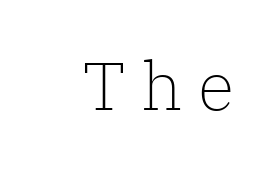
There is plenty of visible air inserted between adjacent glyphs. Unmarked baselines from the first word to the last. Stems and bowls with no extra thickness — not bold. A typesetter would call this proportional, since set widths differ per character. A roman cut, with each character standing at attention.
